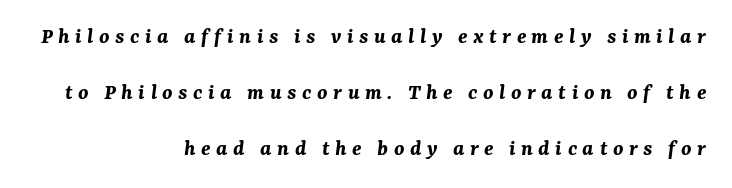
Q: Is the text bold? A: Yes.
Q: Is the text italic (slanted)? A: Yes, it leans right by about 7 degrees.
Q: Is the text underlined? A: No.
Q: How is the paragraph aligned? A: Right-aligned.
Q: Is the spacing between letters normal or unusually wide? A: Unusually wide.
Q: Is the spacing between lines tight, normal or loose? A: Loose.
